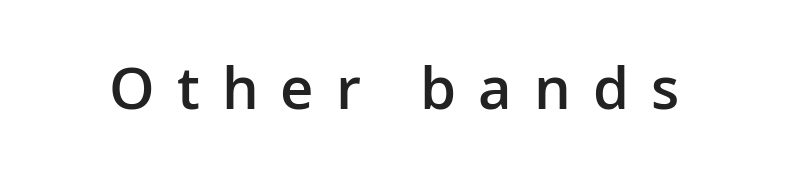
The image shows 58 px semibold sans-serif type, upright; set unusually wide letter spacing (+0.38 em), not underlined; low stroke contrast and a medium x-height.
